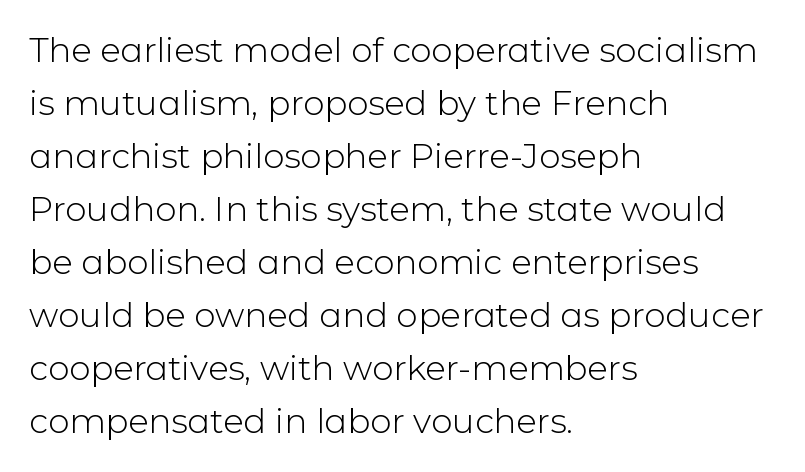
The rendering uses a moderate line-height, typical for paragraphs. Typeset ragged right — the left edge is the straight one. Designer's note — italics off, roman on. A light-to-regular cut is what we see here. The face used here is proportionally spaced, like ordinary book or web type. To sum up the face: it is a sans, with no serifs.
